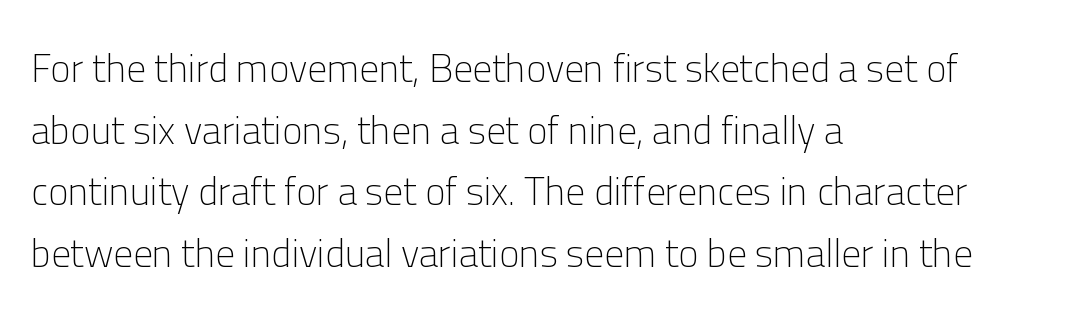
The letters advance in unequal steps, a hallmark of proportional type. The rag falls on the right side of this text block. If you drew a line through each stem, it would be perfectly vertical. Summary of weight: not heavy and not bold. Underline: absent. A typesetter would label this face a sans.
